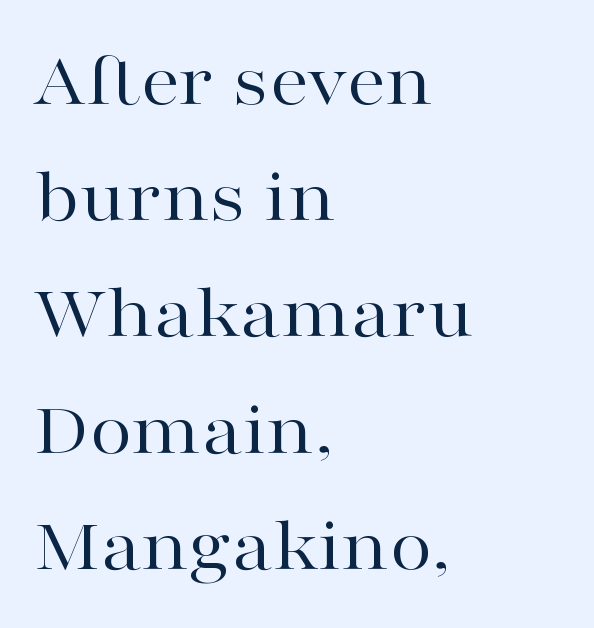
{"serif": "yes", "italic": "no", "bold": "no", "weight": "regular", "width": "wide", "stroke_contrast": "high", "x_height": "medium", "monospaced": "no", "underline": "no", "align": "left", "line_spacing": "normal", "line_spacing_ratio": 1.49, "letter_spacing": "normal", "letter_spacing_em": 0.0, "glyph_px": 78}
